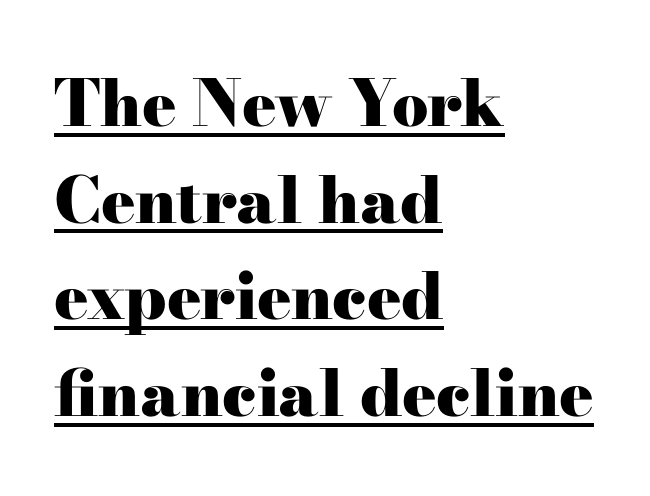
Q: Is the text bold? A: Yes.
Q: Is the text italic (slanted)? A: No, it is upright.
Q: Is the typeface a serif or a sans-serif typeface? A: Serif.
Q: Is the text underlined? A: Yes.
Q: How is the paragraph aligned? A: Left-aligned.
Q: Is the spacing between letters normal or unusually wide? A: Normal.
Q: Is the spacing between lines tight, normal or loose? A: Normal.
Q: Width (condensed, normal, or wide)? A: Wide.
Q: Stroke contrast? A: High.
Q: x-height? A: Small.
Q: Monospaced? A: No.
